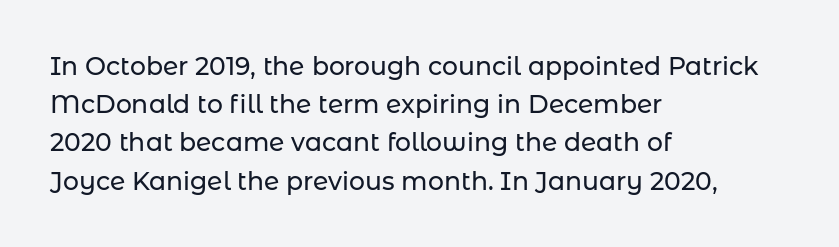
Descenders hang freely into open space. Teacher's note: observe the even left margin — that is flush-left alignment. The vertical gap from one line to the next is medium. If you drew a line through each stem, it would be perfectly vertical. The letters sit at their default tracking, neither squeezed nor spread.
